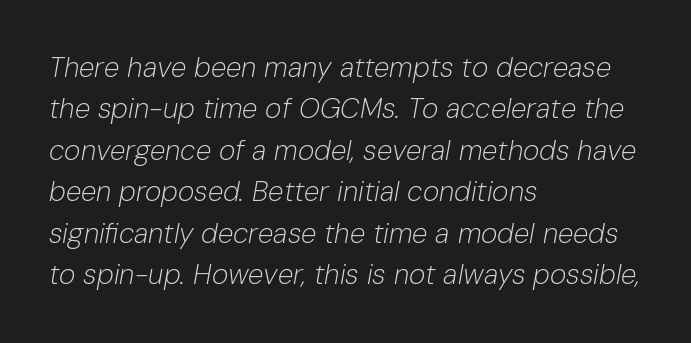
Descenders hang freely into open space. Think of a printed novel: that variable character pitch is what you see here. A typesetter would call this leading conventional body-copy spacing. Italic: yes, the glyphs are oblique.
